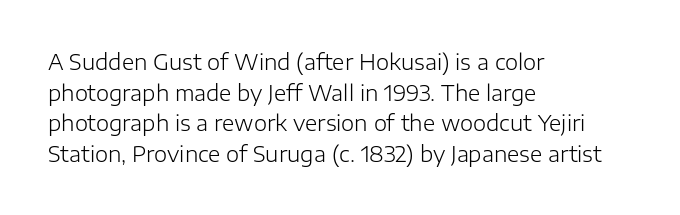
{"italic": "no", "bold": "no", "underline": "no", "align": "left", "line_spacing": "normal", "line_spacing_ratio": 1.46, "letter_spacing": "normal", "letter_spacing_em": 0.0, "glyph_px": 21}
